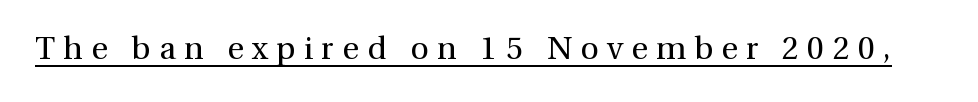
The image shows 32 px regular-weight serif type, upright; set unusually wide letter spacing (+0.26 em), underlined; a medium x-height.
